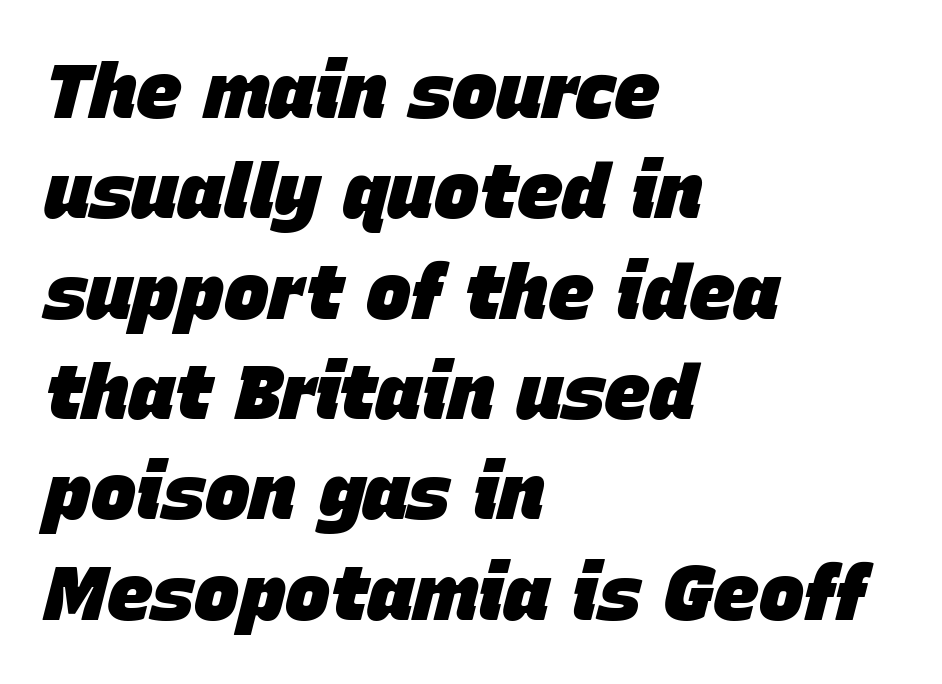
The image shows 76 px heavy type, italic (leaning right); set left-aligned, normal line spacing (1.32x), normal letter spacing, not underlined; low stroke contrast and a large x-height.
